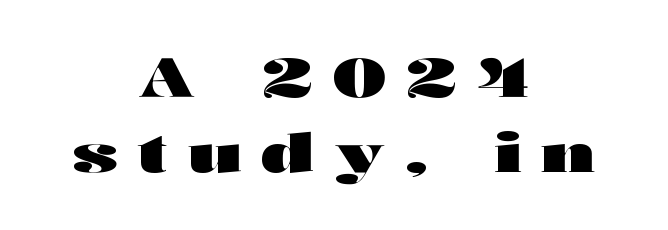
{"italic": "no", "bold": "yes", "weight": "heavy", "width": "wide", "stroke_contrast": "high", "x_height": "medium", "monospaced": "no", "underline": "no", "align": "center", "line_spacing": "normal", "line_spacing_ratio": 1.39, "letter_spacing": "wide", "letter_spacing_em": 0.37, "glyph_px": 54}
